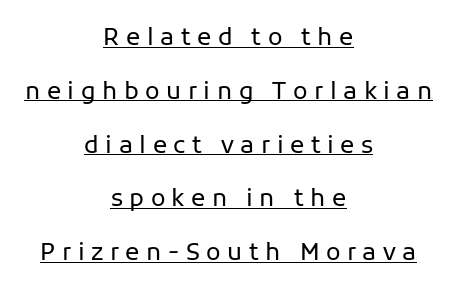
The image shows 24 px text type, upright; set centered, loose line spacing (2.24x), unusually wide letter spacing (+0.27 em), underlined.
